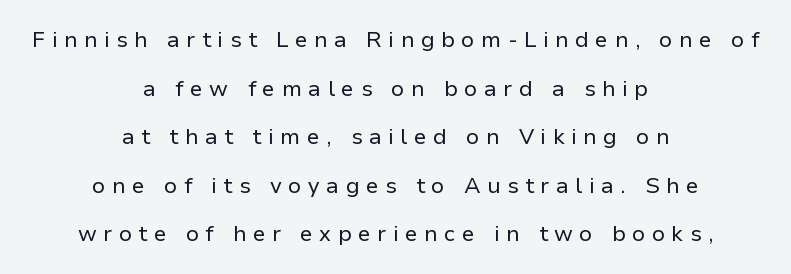
Q: Is the text bold? A: No.
Q: Is the text italic (slanted)? A: No, it is upright.
Q: Is the text underlined? A: No.
Q: How is the paragraph aligned? A: Centered.
Q: Is the spacing between letters normal or unusually wide? A: Unusually wide.
Q: Is the spacing between lines tight, normal or loose? A: Loose.
